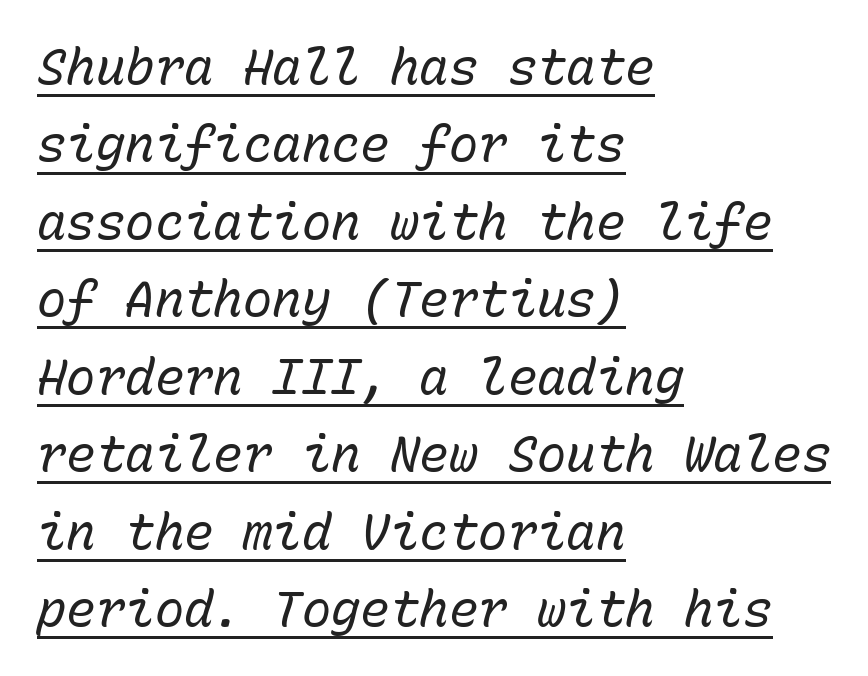
{"italic": "yes", "lean": "right", "slant_degrees": 15, "bold": "no", "weight": "regular", "width": "normal", "stroke_contrast": "low", "x_height": "medium", "monospaced": "yes", "underline": "yes", "align": "left", "line_spacing": "normal", "line_spacing_ratio": 1.58, "letter_spacing": "normal", "letter_spacing_em": 0.0, "glyph_px": 49}
